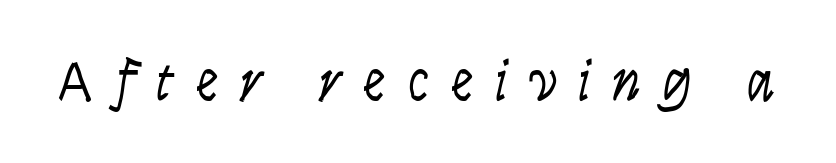
Each letter keeps its own natural width here, so spacing adapts to shape. Style check: oblique. The words here are not underlined. Unbolded letterforms with no extra heft. A typesetter would call this heavily tracked-out type.
